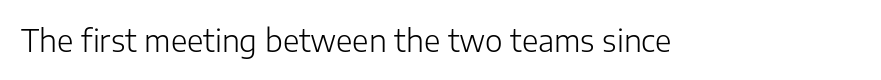
You can tell it's not italic because the verticals are truly vertical. Descender tails drop into unmarked territory. This is sans-serif lettering, the kind often seen on screens and signage. The passage shown is typed in a proportional face where columns would drift. Bold? No — there's no thickening of the strokes.
